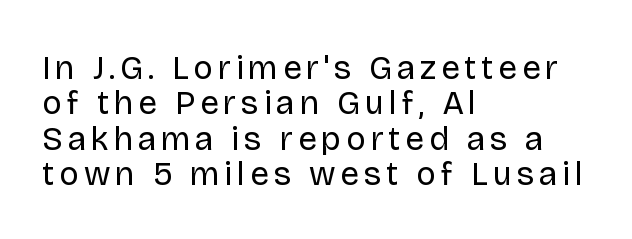
Q: Is the text bold? A: No.
Q: Is the text italic (slanted)? A: No, it is upright.
Q: Is the typeface a serif or a sans-serif typeface? A: Sans-serif.
Q: Is the text underlined? A: No.
Q: How is the paragraph aligned? A: Left-aligned.
Q: Is the spacing between lines tight, normal or loose? A: Tight.
Q: Width (condensed, normal, or wide)? A: Normal.
Q: Stroke contrast? A: Low.
Q: x-height? A: Large.
Q: Monospaced? A: No.
